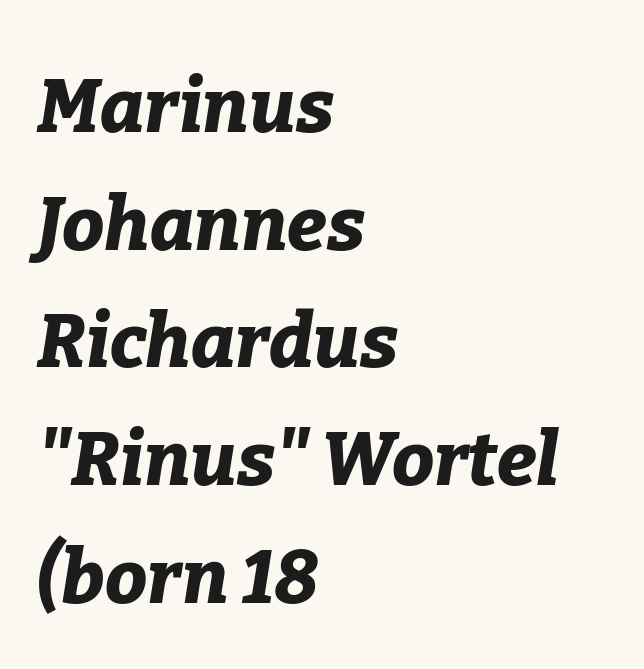
The designer left line spacing at the default. No extra tracking has been applied to these lines. Note the varied advance widths — an 'i' is clearly narrower than an 'm'. Plenty of ink on the page — the face is bold.
